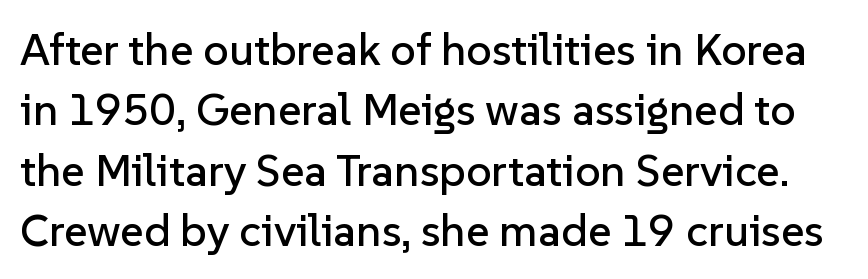
Q: Is the text italic (slanted)? A: No, it is upright.
Q: Is the typeface a serif or a sans-serif typeface? A: Sans-serif.
Q: Is the text underlined? A: No.
Q: Is the spacing between letters normal or unusually wide? A: Normal.
Q: Is the spacing between lines tight, normal or loose? A: Normal.
Q: Width (condensed, normal, or wide)? A: Normal.
Q: Stroke contrast? A: Low.
Q: x-height? A: Medium.
Q: Monospaced? A: No.
